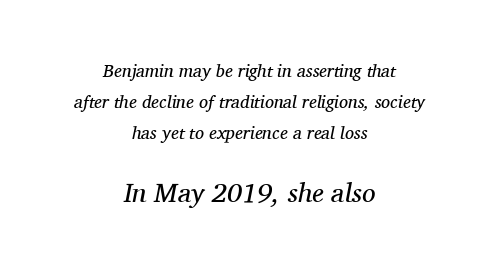
{"italic": "yes", "lean": "right", "slant_degrees": 11, "bold": "no", "underline": "no", "align": "center", "line_spacing_ratio": 1.71, "letter_spacing": "normal", "letter_spacing_em": 0.0, "larger_block": "second", "size_ratio": 1.5, "glyph_px": 27}
